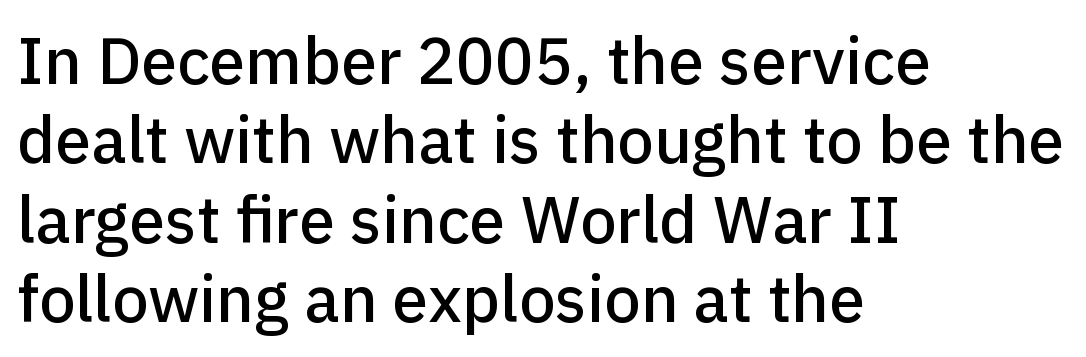
Q: Is the text italic (slanted)? A: No, it is upright.
Q: Is the typeface a serif or a sans-serif typeface? A: Sans-serif.
Q: Is the text underlined? A: No.
Q: How is the paragraph aligned? A: Left-aligned.
Q: Is the spacing between letters normal or unusually wide? A: Normal.
Q: Width (condensed, normal, or wide)? A: Normal.
Q: Stroke contrast? A: Low.
Q: x-height? A: Medium.
Q: Monospaced? A: No.
